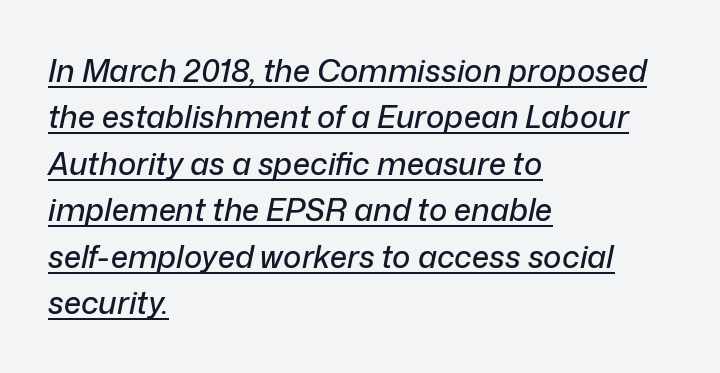
Line beginnings align vertically; line endings do not. Whoever set this chose a conventional vertical rhythm. Here the designer chose a conventional face with non-uniform glyph widths. The letters sit at their default tracking, neither squeezed nor spread. When letters slant like this, we call the style italic.
